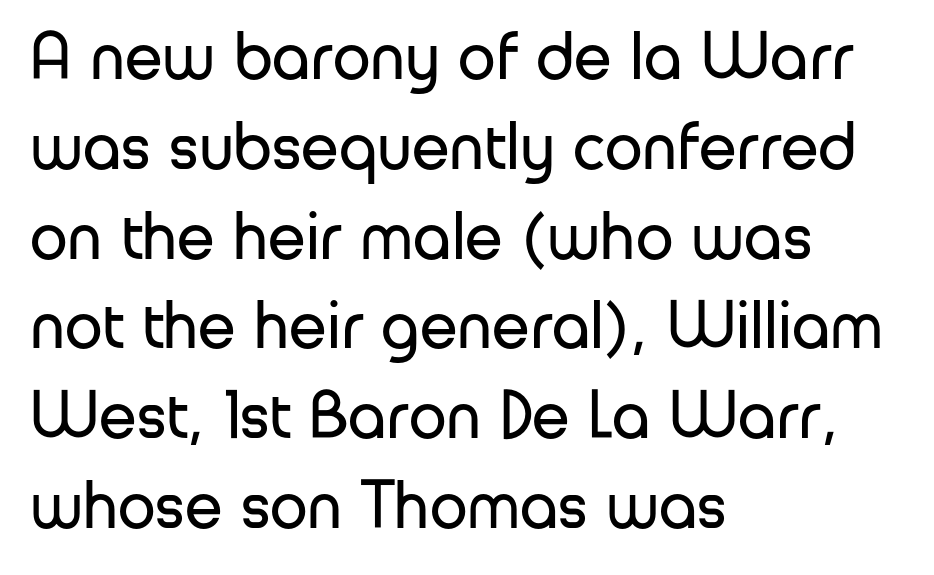
{"serif": "no", "italic": "no", "bold": "no", "weight": "regular", "width": "normal", "stroke_contrast": "low", "x_height": "medium", "monospaced": "no", "underline": "no", "align": "left", "line_spacing": "normal", "line_spacing_ratio": 1.32, "letter_spacing": "normal", "letter_spacing_em": 0.0, "glyph_px": 68}
